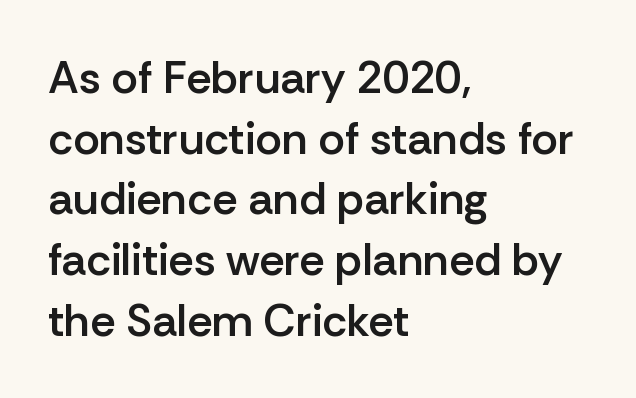
{"serif": "no", "italic": "no", "bold": "semi", "weight": "semibold", "width": "normal", "stroke_contrast": "low", "x_height": "medium", "monospaced": "no", "underline": "no", "align": "left", "line_spacing": "normal", "line_spacing_ratio": 1.35, "letter_spacing": "normal", "letter_spacing_em": 0.0, "glyph_px": 45}
